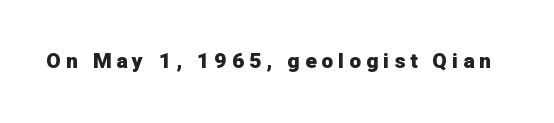
The image shows 21 px bold type, upright; set unusually wide letter spacing (+0.24 em), not underlined.
